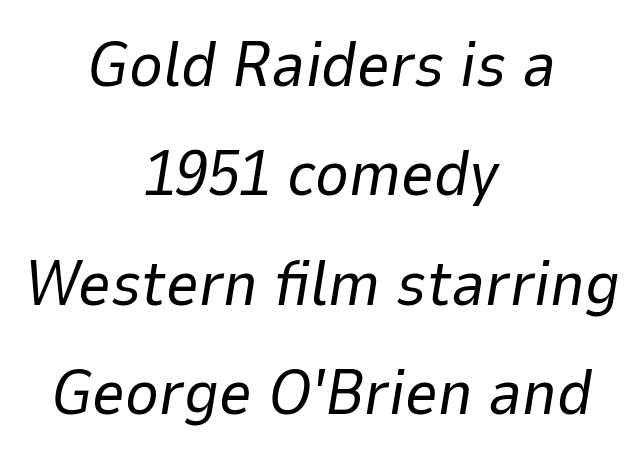
The image shows 64 px regular-weight type, italic (leaning right); set centered, line spacing 1.71x, normal letter spacing, not underlined; low stroke contrast and a medium x-height.
